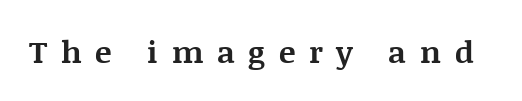
Q: Is the text bold? A: Yes.
Q: Is the text italic (slanted)? A: No, it is upright.
Q: Is the typeface a serif or a sans-serif typeface? A: Serif.
Q: Is the text underlined? A: No.
Q: Is the spacing between letters normal or unusually wide? A: Unusually wide.
Q: Width (condensed, normal, or wide)? A: Normal.
Q: Stroke contrast? A: Medium.
Q: x-height? A: Large.
Q: Monospaced? A: No.
